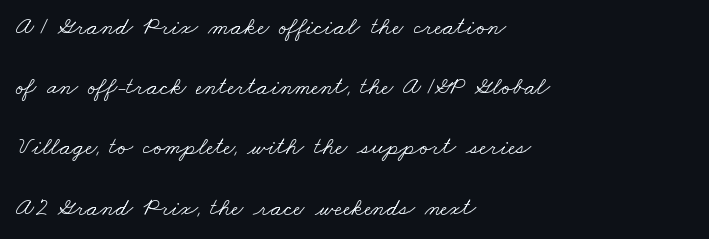
{"bold": "no", "underline": "no", "align": "left", "line_spacing": "loose", "line_spacing_ratio": 2.41, "letter_spacing": "normal", "letter_spacing_em": 0.0, "glyph_px": 25}
